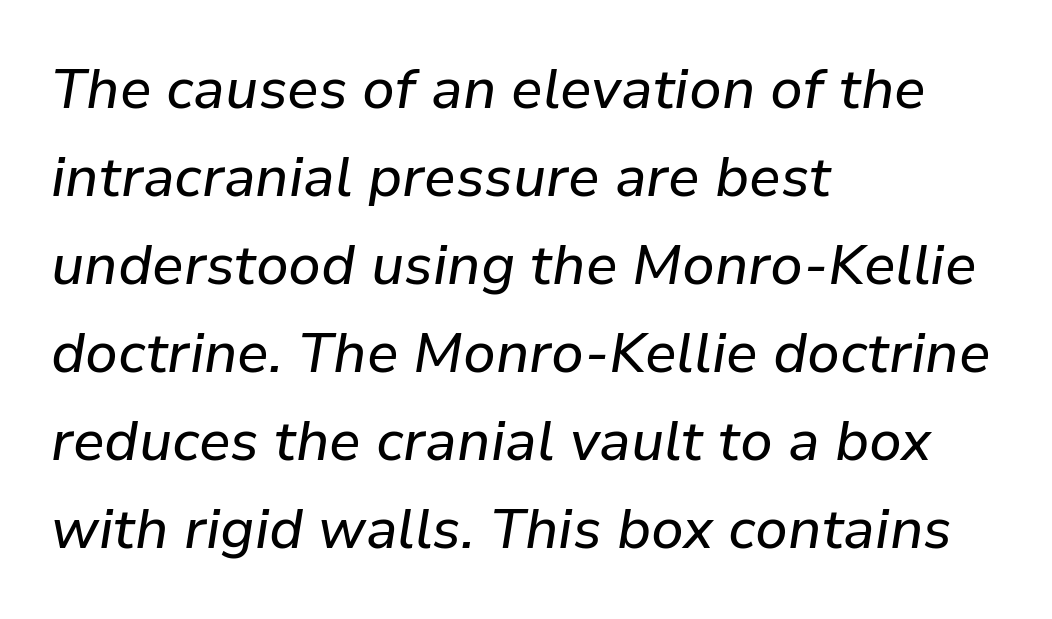
The letters sit at their default tracking, neither squeezed nor spread. Is this a fixed-width face? No — the glyphs have proportional, varying widths. Does the lettering tilt? It does — this is italic. Underline: absent. The lines in this sample share a left origin and differ only in where they stop.
